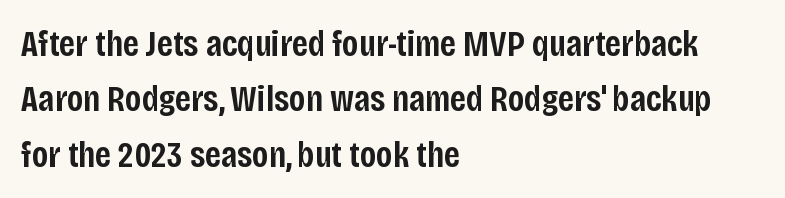
The image shows 37 px semibold, condensed sans-serif type, upright; set left-aligned, normal line spacing (1.5x), normal letter spacing, not underlined; low stroke contrast and a large x-height.
